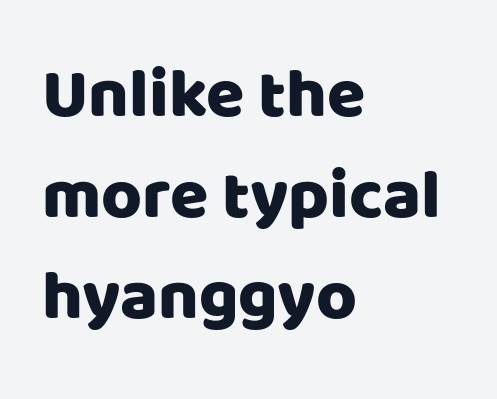
{"serif": "no", "italic": "no", "width": "normal", "stroke_contrast": "low", "x_height": "large", "monospaced": "no", "underline": "no", "align": "left", "line_spacing": "normal", "line_spacing_ratio": 1.44, "letter_spacing": "normal", "letter_spacing_em": 0.0, "glyph_px": 70}
